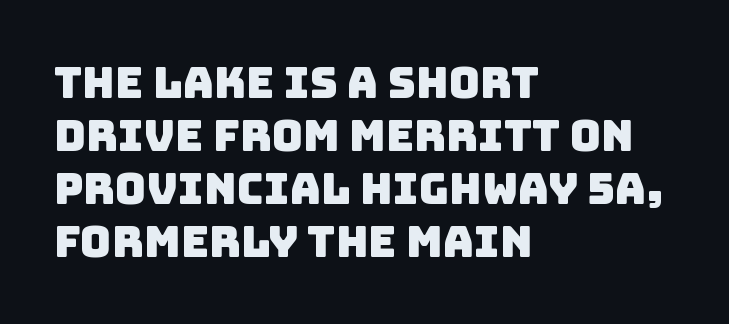
The image shows 43 px sans-serif type; set left-aligned, line spacing 1.23x, normal letter spacing, not underlined; low stroke contrast and a large x-height.
